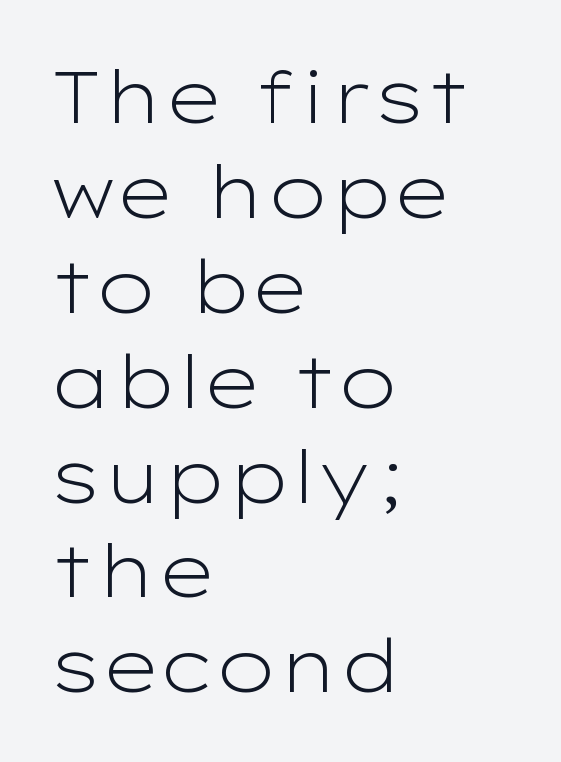
The image shows 73 px light, wide sans-serif type, upright; set left-aligned, normal line spacing (1.3x), normal letter spacing, not underlined; low stroke contrast and a medium x-height.
